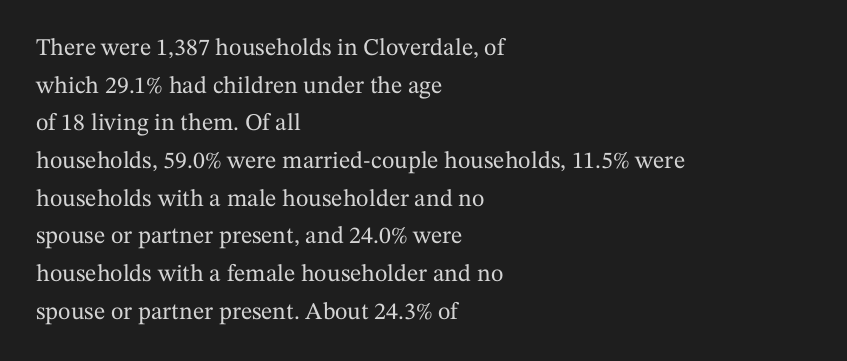
Q: Is the text italic (slanted)? A: No, it is upright.
Q: Is the text underlined? A: No.
Q: How is the paragraph aligned? A: Left-aligned.
Q: Is the spacing between letters normal or unusually wide? A: Normal.
Q: Is the spacing between lines tight, normal or loose? A: Normal.
